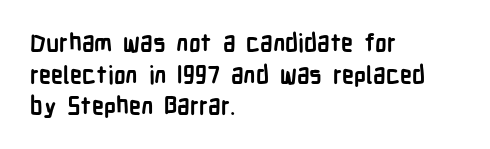
The image shows 24 px bold type, upright; set left-aligned, normal line spacing (1.32x), normal letter spacing, not underlined.
